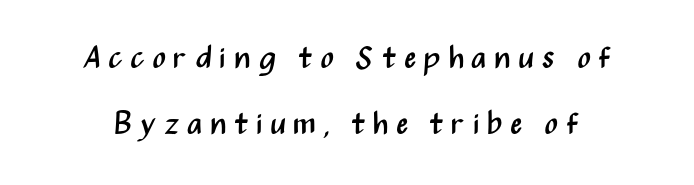
Q: Is the text bold? A: No.
Q: Is the text italic (slanted)? A: No, it is upright.
Q: Is the typeface a serif or a sans-serif typeface? A: Sans-serif.
Q: Is the text underlined? A: No.
Q: Is the spacing between letters normal or unusually wide? A: Unusually wide.
Q: Is the spacing between lines tight, normal or loose? A: Loose.
Q: Width (condensed, normal, or wide)? A: Condensed.
Q: Stroke contrast? A: Medium.
Q: x-height? A: Medium.
Q: Monospaced? A: No.
